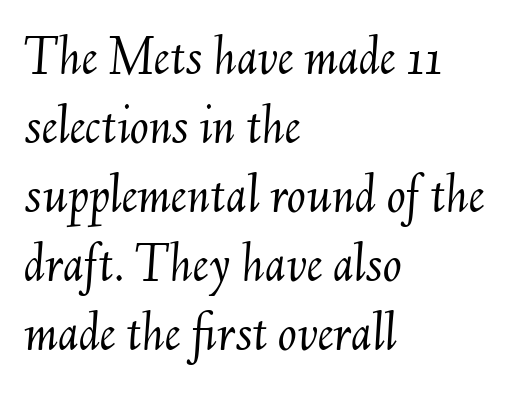
{"italic": "yes", "lean": "right", "slant_degrees": 6, "bold": "no", "weight": "light", "width": "normal", "stroke_contrast": "medium", "x_height": "small", "monospaced": "no", "underline": "no", "align": "left", "line_spacing_ratio": 1.23, "letter_spacing": "normal", "letter_spacing_em": 0.0, "glyph_px": 56}
